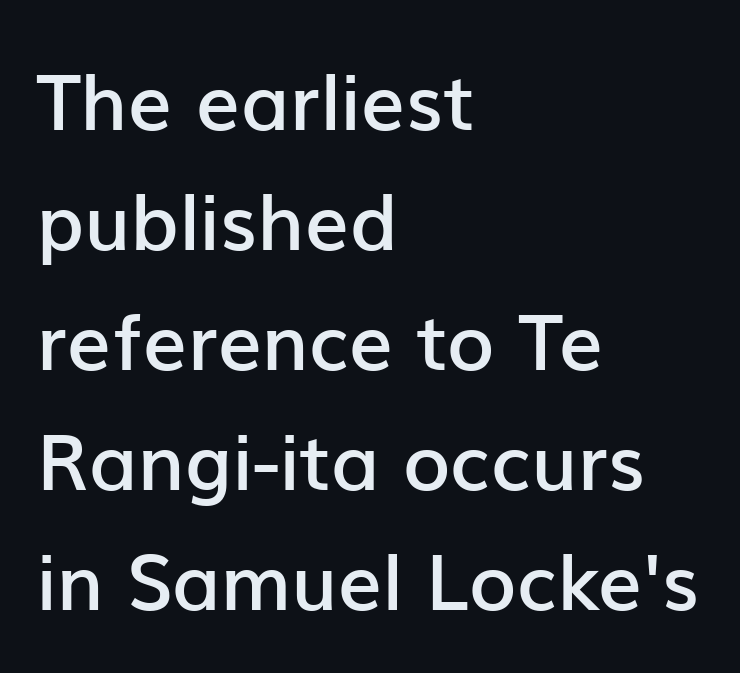
Note: no serifs on the glyphs. Typographic density is moderately raised because the face is semibold. The rag falls on the right side of this text block. Vertically, the passage feels balanced, rows spaced as you'd expect. The type is set solid horizontally, with unmodified tracking.
